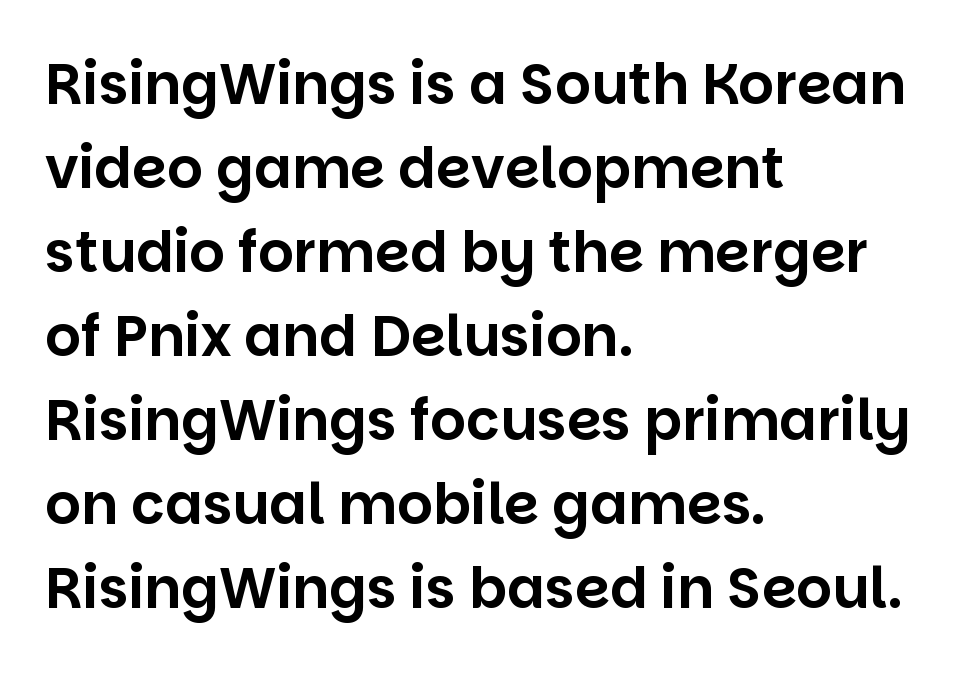
Q: Is the text italic (slanted)? A: No, it is upright.
Q: Is the typeface a serif or a sans-serif typeface? A: Sans-serif.
Q: Is the text underlined? A: No.
Q: How is the paragraph aligned? A: Left-aligned.
Q: Is the spacing between letters normal or unusually wide? A: Normal.
Q: Is the spacing between lines tight, normal or loose? A: Normal.
Q: Width (condensed, normal, or wide)? A: Normal.
Q: Stroke contrast? A: Low.
Q: x-height? A: Large.
Q: Monospaced? A: No.
